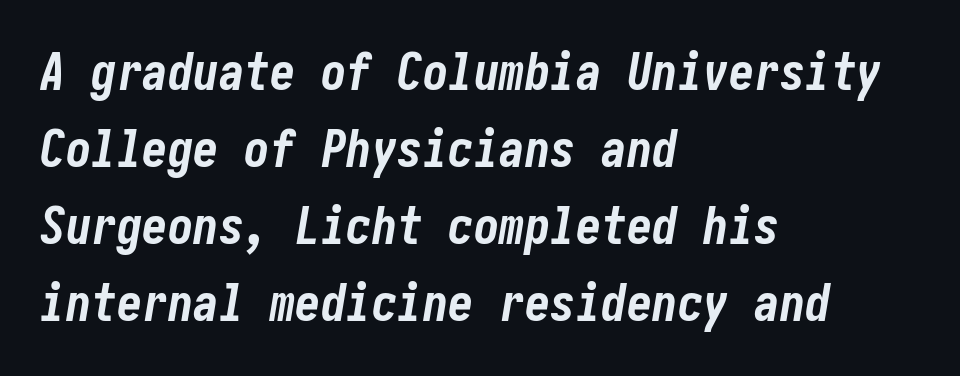
Tracking value appears to be zero — textbook default spacing. Look at the stroke-to-counter ratio: heavy, a bold. The face used here has a pronounced slope to its letters. Does the copy run flush right? No — it runs flush left.
